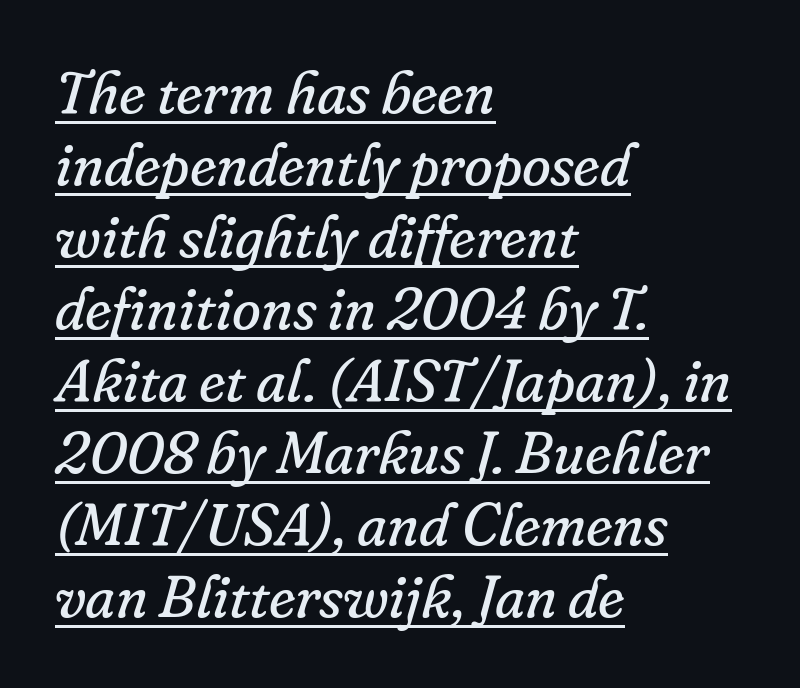
The specimen includes a rule beneath the text block's lines. Every row of glyphs begins at an identical x-position on the left. Here the designer chose a conventional face with non-uniform glyph widths. To sum up the face: it has serifs. The weight tops out at a normal text grade.
